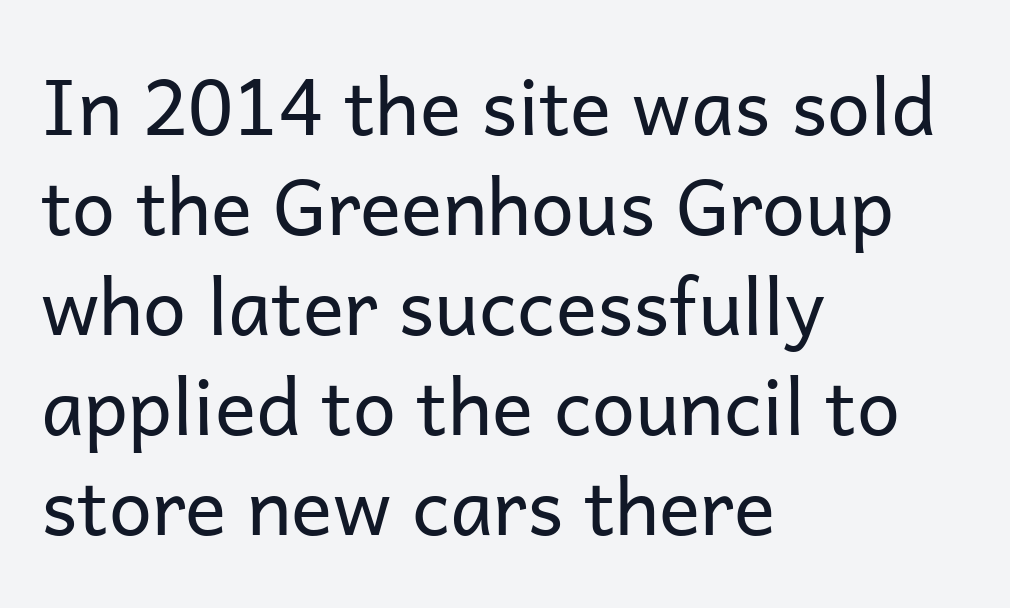
The image shows 77 px regular-weight sans-serif type, upright; set left-aligned, normal line spacing (1.3x), normal letter spacing, not underlined; low stroke contrast and a medium x-height.
